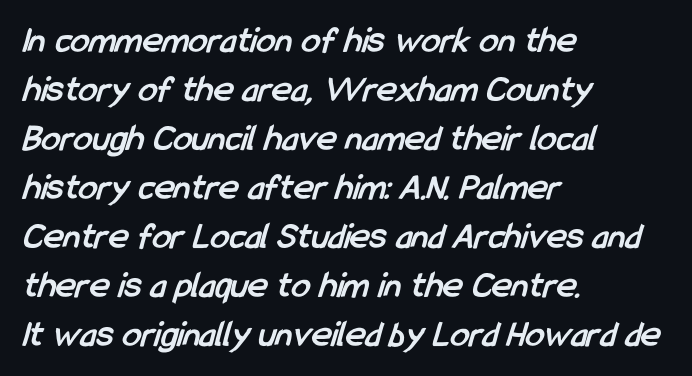
{"serif": "no", "bold": "yes", "weight": "semibold", "width": "condensed", "stroke_contrast": "low", "x_height": "medium", "monospaced": "no", "underline": "no", "align": "left", "line_spacing": "normal", "line_spacing_ratio": 1.29, "letter_spacing": "normal", "letter_spacing_em": 0.0, "glyph_px": 38}
